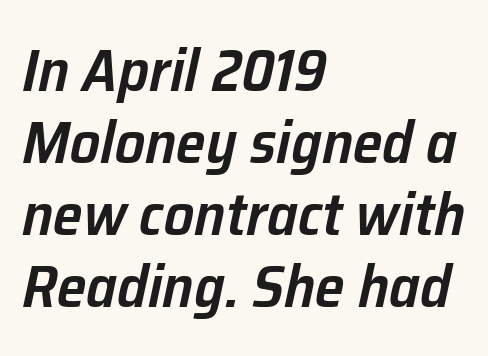
The image shows 60 px semibold type, italic (leaning right); set left-aligned, line spacing 1.2x, normal letter spacing, not underlined; low stroke contrast and a medium x-height.
